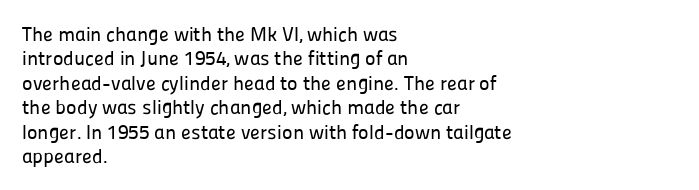
{"italic": "no", "underline": "no", "align": "left", "line_spacing_ratio": 1.22, "letter_spacing": "normal", "letter_spacing_em": 0.0, "glyph_px": 20}
